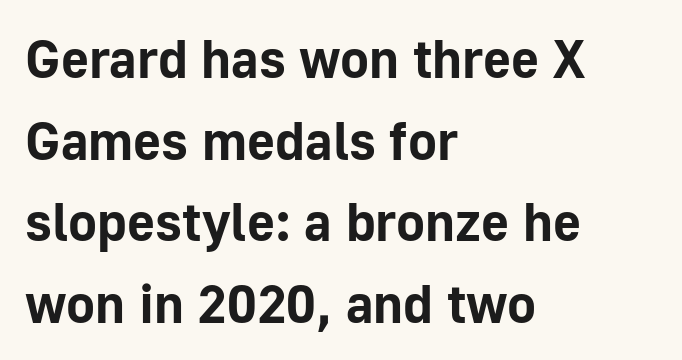
The image shows 54 px bold sans-serif type, upright; set left-aligned, normal line spacing (1.51x), normal letter spacing, not underlined; low stroke contrast and a medium x-height.
